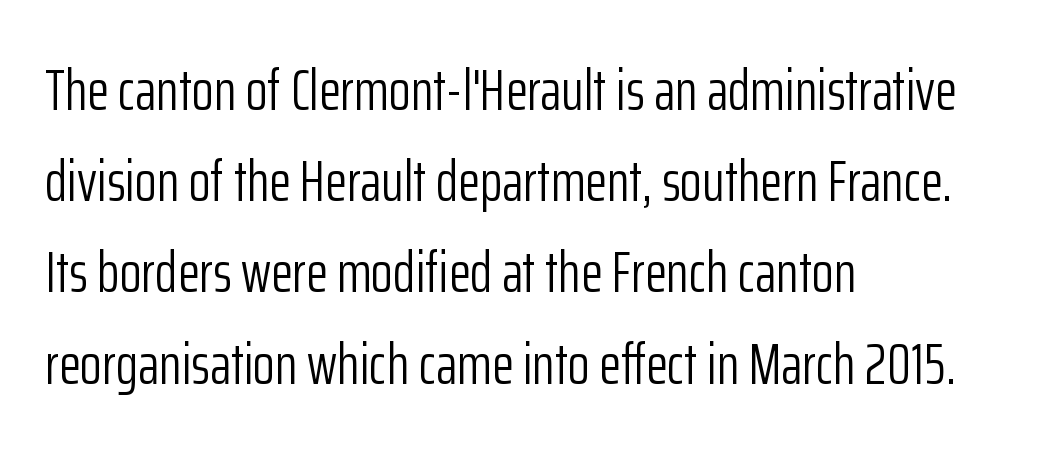
Q: Is the text bold? A: No.
Q: Is the text italic (slanted)? A: No, it is upright.
Q: Is the typeface a serif or a sans-serif typeface? A: Sans-serif.
Q: Is the text underlined? A: No.
Q: How is the paragraph aligned? A: Left-aligned.
Q: Is the spacing between letters normal or unusually wide? A: Normal.
Q: Is the spacing between lines tight, normal or loose? A: Normal.
Q: Width (condensed, normal, or wide)? A: Condensed.
Q: Stroke contrast? A: Low.
Q: x-height? A: Medium.
Q: Monospaced? A: No.
